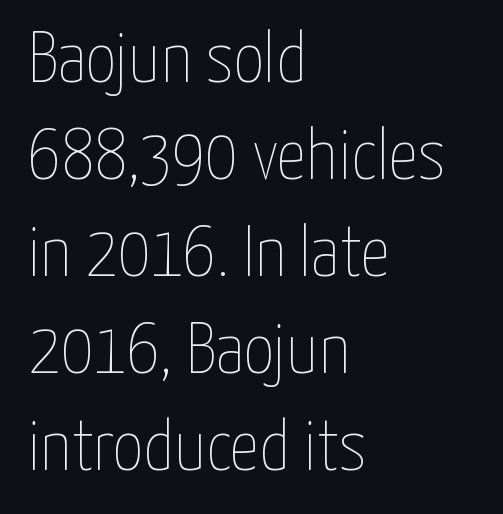
Q: Is the text bold? A: No.
Q: Is the text italic (slanted)? A: No, it is upright.
Q: Is the text underlined? A: No.
Q: How is the paragraph aligned? A: Left-aligned.
Q: Is the spacing between letters normal or unusually wide? A: Normal.
Q: Is the spacing between lines tight, normal or loose? A: Normal.
Q: Width (condensed, normal, or wide)? A: Condensed.
Q: Stroke contrast? A: Low.
Q: x-height? A: Medium.
Q: Monospaced? A: No.
